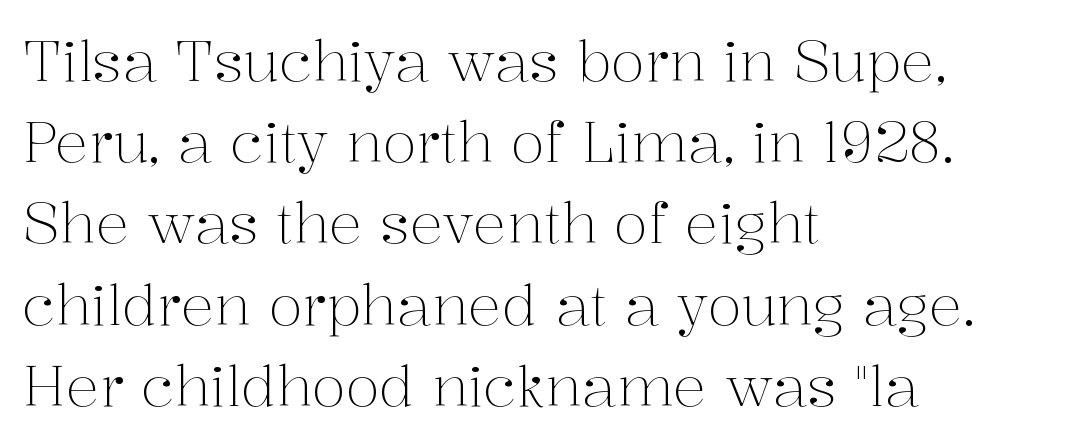
Q: Is the text bold? A: No.
Q: Is the text italic (slanted)? A: No, it is upright.
Q: Is the typeface a serif or a sans-serif typeface? A: Serif.
Q: Is the text underlined? A: No.
Q: How is the paragraph aligned? A: Left-aligned.
Q: Is the spacing between letters normal or unusually wide? A: Normal.
Q: Is the spacing between lines tight, normal or loose? A: Normal.
Q: Width (condensed, normal, or wide)? A: Normal.
Q: Stroke contrast? A: Medium.
Q: x-height? A: Medium.
Q: Monospaced? A: No.
